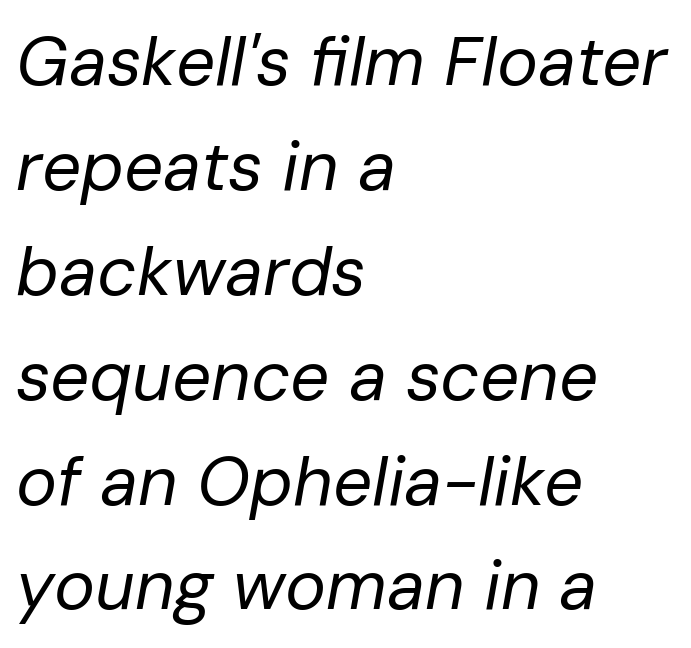
{"italic": "yes", "lean": "right", "slant_degrees": 10, "bold": "no", "weight": "regular", "width": "normal", "stroke_contrast": "low", "x_height": "medium", "monospaced": "no", "underline": "no", "align": "left", "line_spacing": "normal", "line_spacing_ratio": 1.52, "letter_spacing": "normal", "letter_spacing_em": 0.0, "glyph_px": 69}
